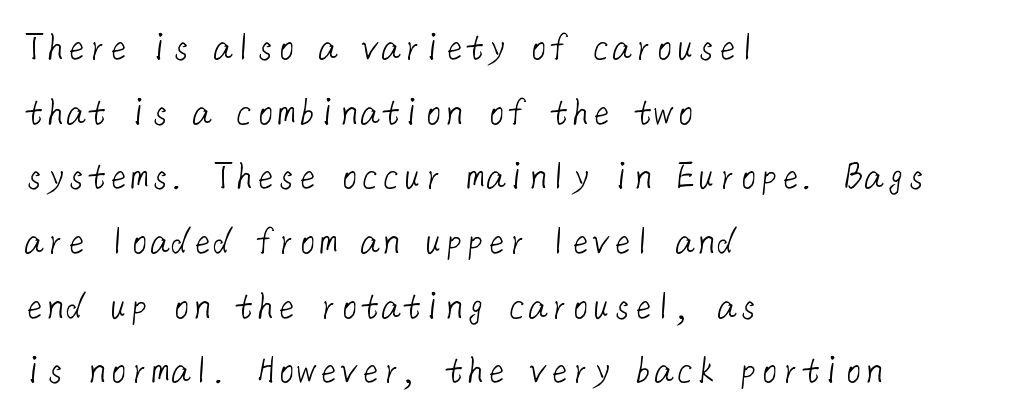
Stems and bowls with no extra thickness — not bold. The setting favours the left margin, as ordinary paragraphs usually do. A normal amount of white space separates one row of letters from the next. Is this a sans? Yes — the strokes have no serifs. Glance below the letters and you will spot only blank space.
